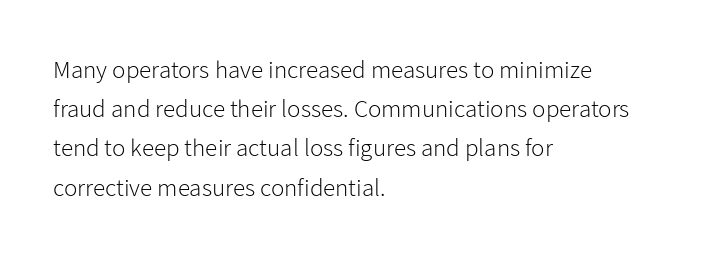
{"italic": "no", "bold": "no", "underline": "no", "align": "left", "line_spacing": "normal", "line_spacing_ratio": 1.57, "letter_spacing": "normal", "letter_spacing_em": 0.0, "glyph_px": 25}
